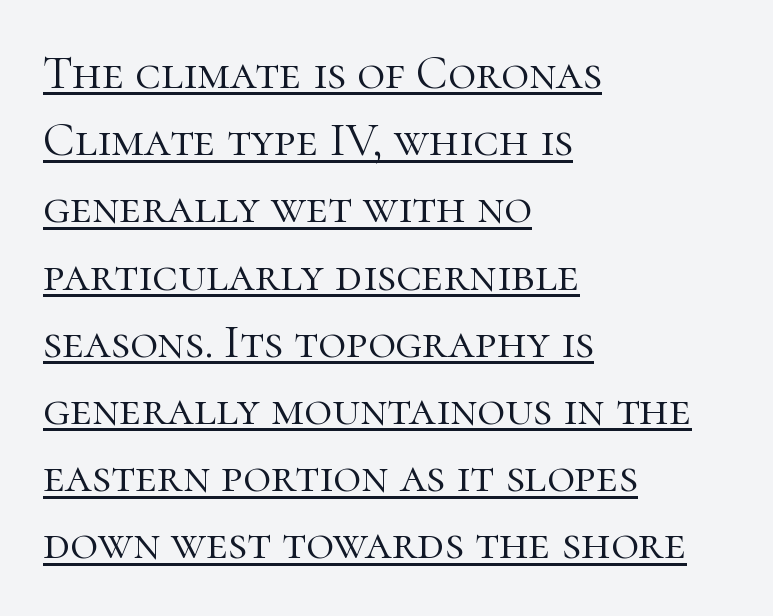
Q: Is the text bold? A: No.
Q: Is the text italic (slanted)? A: No, it is upright.
Q: Is the typeface a serif or a sans-serif typeface? A: Serif.
Q: Is the text underlined? A: Yes.
Q: How is the paragraph aligned? A: Left-aligned.
Q: Is the spacing between letters normal or unusually wide? A: Normal.
Q: Is the spacing between lines tight, normal or loose? A: Normal.
Q: Width (condensed, normal, or wide)? A: Normal.
Q: Stroke contrast? A: High.
Q: x-height? A: Medium.
Q: Monospaced? A: No.
